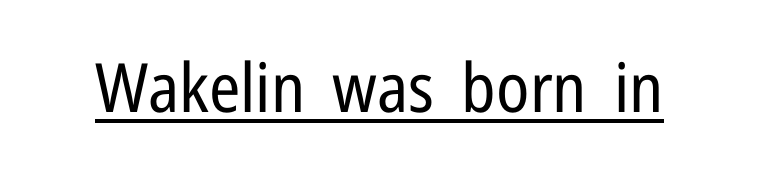
Q: Is the text bold? A: No.
Q: Is the text italic (slanted)? A: No, it is upright.
Q: Is the typeface a serif or a sans-serif typeface? A: Sans-serif.
Q: Is the text underlined? A: Yes.
Q: Is the spacing between letters normal or unusually wide? A: Normal.
Q: Width (condensed, normal, or wide)? A: Condensed.
Q: Stroke contrast? A: Low.
Q: x-height? A: Medium.
Q: Monospaced? A: No.
